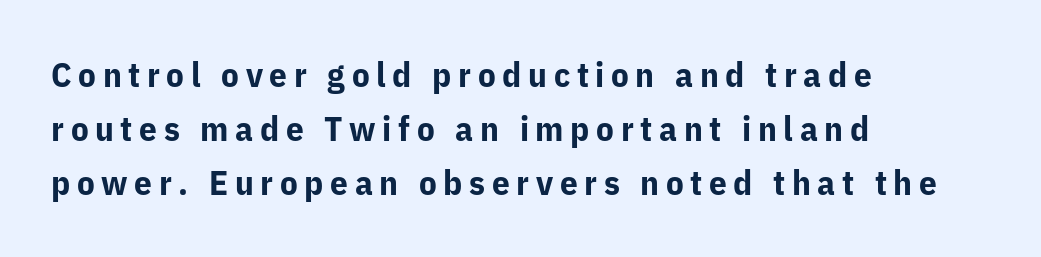
{"serif": "no", "italic": "no", "bold": "yes", "weight": "bold", "width": "normal", "stroke_contrast": "low", "x_height": "medium", "monospaced": "no", "underline": "no", "align": "left", "line_spacing": "normal", "line_spacing_ratio": 1.55, "glyph_px": 35}
